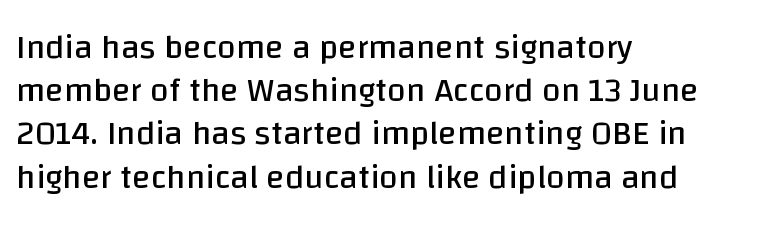
The image shows 34 px regular-weight sans-serif type, upright; set left-aligned, normal line spacing (1.27x), normal letter spacing, not underlined; low stroke contrast and a large x-height.
